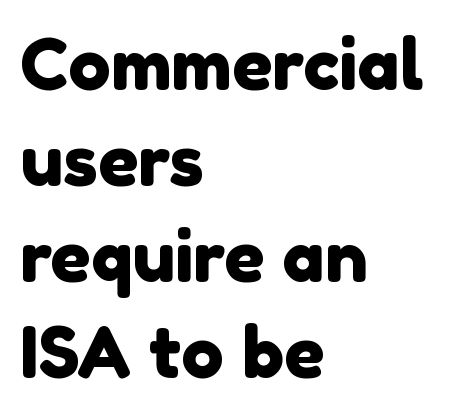
One glance says typical: line gaps are just what's usual. Letter spacing: default. Are there feet on the stems? There aren't — it's a sans. Alignment: flush left. Honestly, there is no underline to notice here at all.
